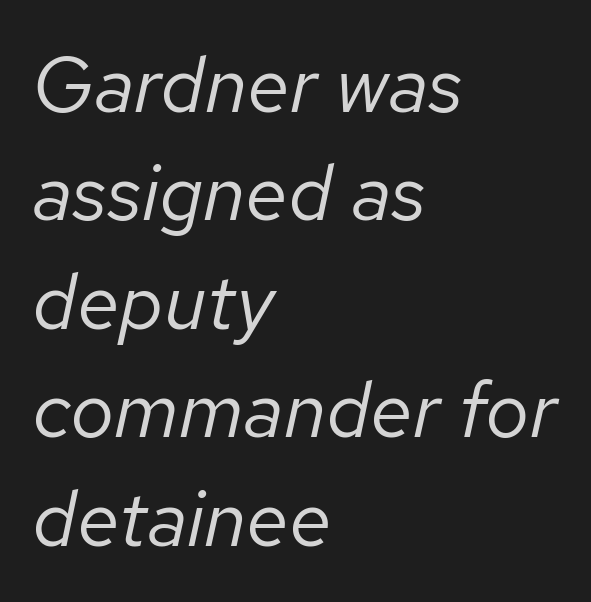
Q: Is the text bold? A: No.
Q: Is the text italic (slanted)? A: Yes, it leans right by about 12 degrees.
Q: Is the text underlined? A: No.
Q: How is the paragraph aligned? A: Left-aligned.
Q: Is the spacing between letters normal or unusually wide? A: Normal.
Q: Is the spacing between lines tight, normal or loose? A: Normal.
Q: Width (condensed, normal, or wide)? A: Normal.
Q: Stroke contrast? A: Low.
Q: x-height? A: Medium.
Q: Monospaced? A: No.
